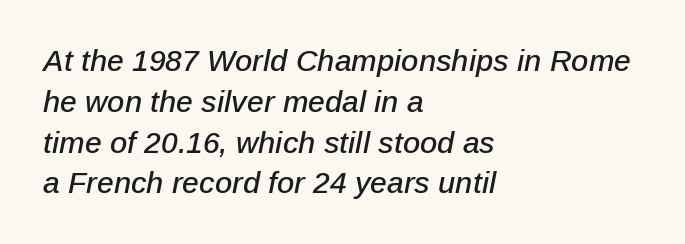
Q: Is the text italic (slanted)? A: Yes, it leans right by about 12 degrees.
Q: Is the text underlined? A: No.
Q: How is the paragraph aligned? A: Left-aligned.
Q: Is the spacing between letters normal or unusually wide? A: Normal.
Q: Is the spacing between lines tight, normal or loose? A: Normal.
Q: Width (condensed, normal, or wide)? A: Normal.
Q: Stroke contrast? A: Low.
Q: x-height? A: Medium.
Q: Monospaced? A: No.
